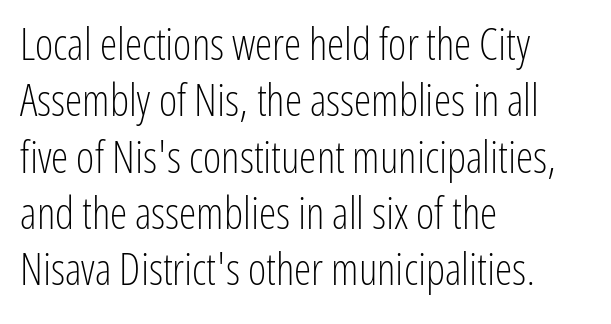
{"serif": "no", "italic": "no", "bold": "no", "weight": "light", "width": "condensed", "stroke_contrast": "low", "x_height": "medium", "monospaced": "no", "underline": "no", "align": "left", "line_spacing": "normal", "line_spacing_ratio": 1.28, "letter_spacing": "normal", "letter_spacing_em": 0.0, "glyph_px": 44}
